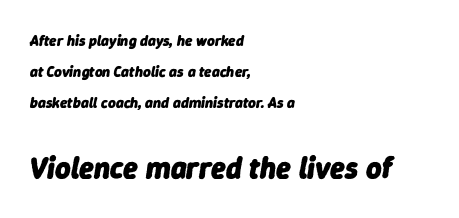
The image shows 30 px heavy type, italic (leaning right); set left-aligned, loose line spacing (2.06x), normal letter spacing, not underlined; the second (bottom) block is 2.0x larger; low stroke contrast and a medium x-height.
